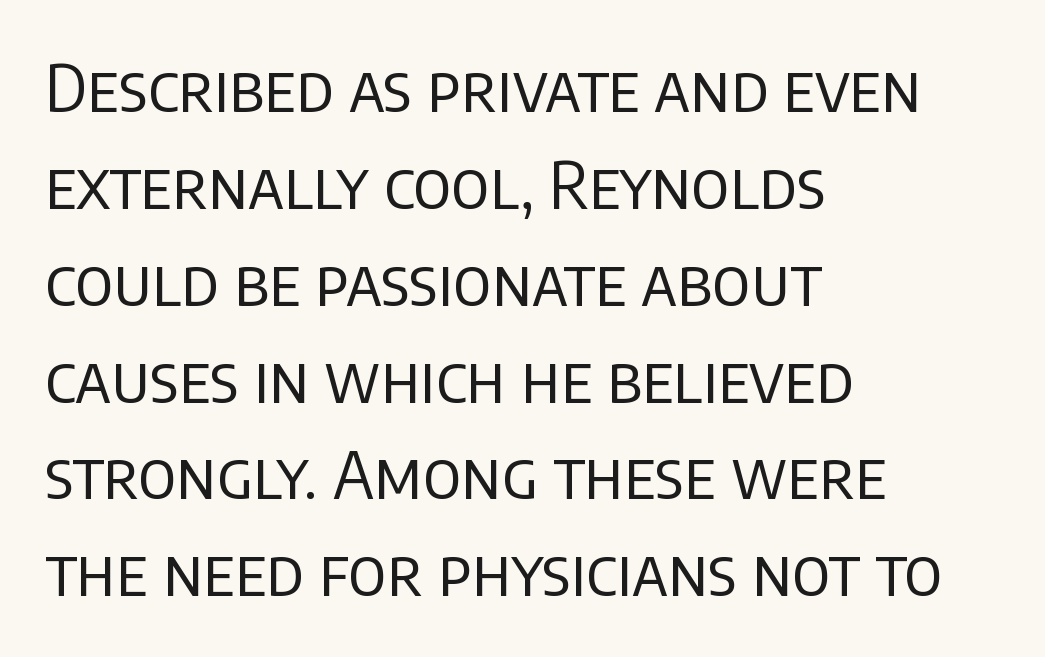
The image shows 65 px regular-weight sans-serif type, upright; set left-aligned, normal line spacing (1.49x), normal letter spacing, not underlined; low stroke contrast and a large x-height.
